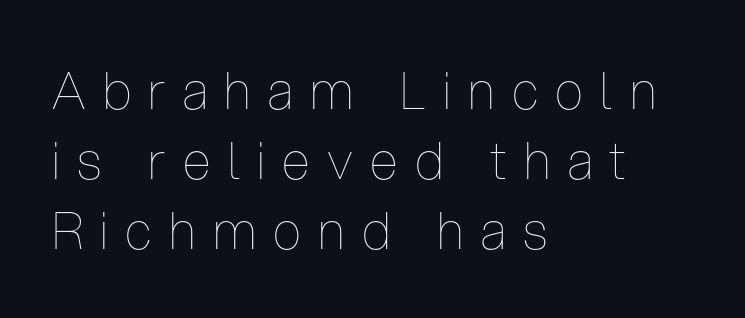
Here the designer chose a conventional face with non-uniform glyph widths. A roman cut, with each character standing at attention. This reads as an unemphasized weight, regular at the heaviest. The lines are quadded left. This block has exactly the height ordinary leading produces.
